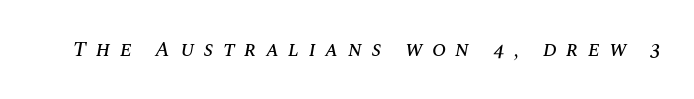
The axis of the letterforms is tilted away from vertical. The zone under the glyphs is completely vacant. Glyph-to-glyph distance is far greater than everyday printed text.
